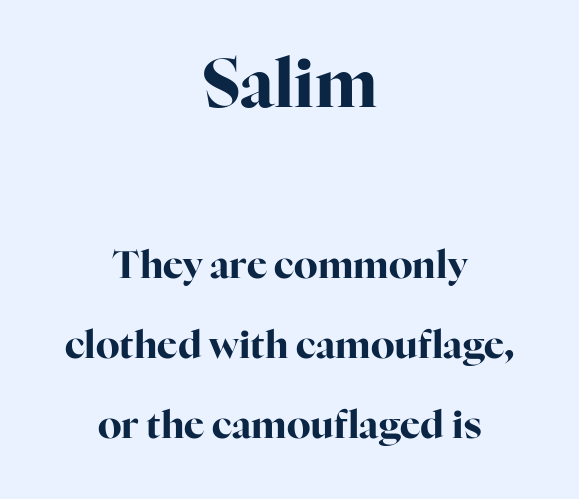
The image shows 67 px bold serif type, upright; set centered, loose line spacing (2.1x), normal letter spacing, not underlined; the first (top) block is 1.76x larger; high stroke contrast and a medium x-height.
